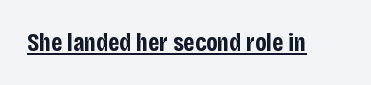
The image shows 25 px bold type, upright; set normal letter spacing, underlined.
